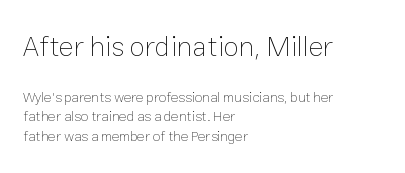
Q: Is the text bold? A: No.
Q: Is the text italic (slanted)? A: No, it is upright.
Q: Is the text underlined? A: No.
Q: How is the paragraph aligned? A: Left-aligned.
Q: Is the spacing between letters normal or unusually wide? A: Normal.
Q: Is the spacing between lines tight, normal or loose? A: Normal.
Q: Which block of text is set in a larger size, the first (top) or the second (bottom)? A: The first (top) one.
Q: Width (condensed, normal, or wide)? A: Normal.
Q: Stroke contrast? A: Low.
Q: x-height? A: Medium.
Q: Monospaced? A: No.
